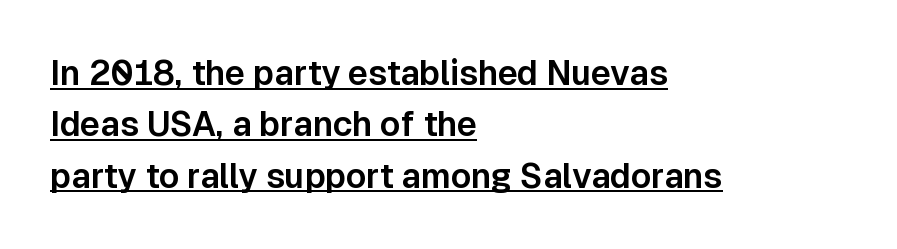
The designer went with a sans here, leaving each stem footless. A typesetter would mark this as roman, not italic. Caption: lettering with a line underneath. Do the characters align in a grid? No, the font is proportional. Characters follow at the spacing the type designer built in.
